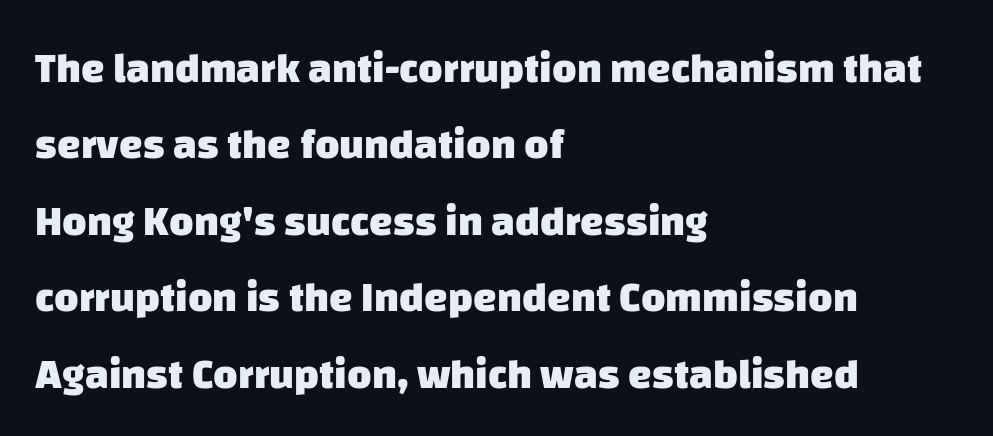
Q: Is the text bold? A: Yes.
Q: Is the typeface a serif or a sans-serif typeface? A: Sans-serif.
Q: Is the text underlined? A: No.
Q: How is the paragraph aligned? A: Left-aligned.
Q: Is the spacing between letters normal or unusually wide? A: Normal.
Q: Width (condensed, normal, or wide)? A: Normal.
Q: Stroke contrast? A: Low.
Q: x-height? A: Large.
Q: Monospaced? A: No.
